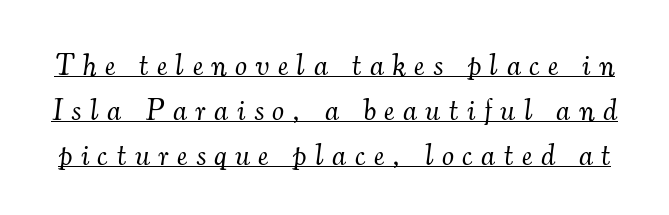
{"serif": "yes", "italic": "yes", "lean": "right", "slant_degrees": 7, "bold": "no", "weight": "light", "width": "normal", "stroke_contrast": "medium", "x_height": "small", "monospaced": "no", "underline": "yes", "line_spacing": "normal", "line_spacing_ratio": 1.5, "letter_spacing": "wide", "letter_spacing_em": 0.29, "glyph_px": 30}
